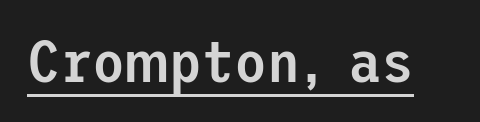
Q: Is the text bold? A: Semi-bold.
Q: Is the text italic (slanted)? A: No, it is upright.
Q: Is the typeface a serif or a sans-serif typeface? A: Sans-serif.
Q: Is the text underlined? A: Yes.
Q: Is the spacing between letters normal or unusually wide? A: Normal.
Q: Width (condensed, normal, or wide)? A: Normal.
Q: Stroke contrast? A: Low.
Q: x-height? A: Medium.
